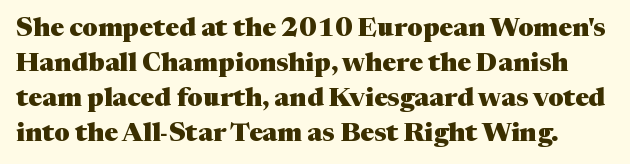
Q: Is the text bold? A: Yes.
Q: Is the text italic (slanted)? A: No, it is upright.
Q: Is the text underlined? A: No.
Q: Is the spacing between letters normal or unusually wide? A: Normal.
Q: Is the spacing between lines tight, normal or loose? A: Normal.
